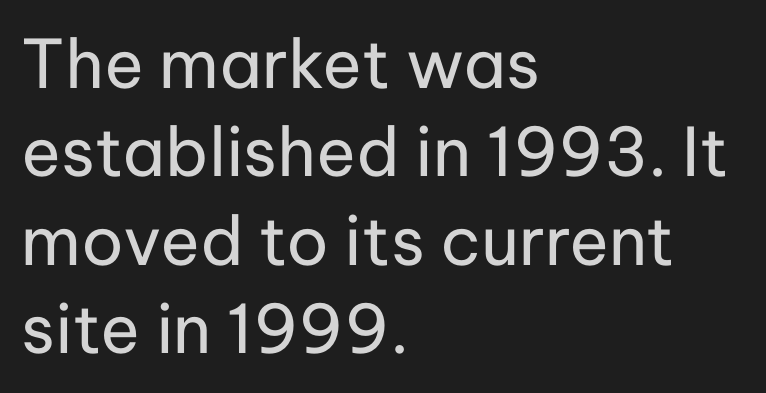
{"serif": "no", "italic": "no", "bold": "no", "weight": "regular", "width": "normal", "stroke_contrast": "low", "x_height": "medium", "monospaced": "no", "underline": "no", "align": "left", "line_spacing": "normal", "line_spacing_ratio": 1.32, "letter_spacing": "normal", "letter_spacing_em": 0.0, "glyph_px": 67}
